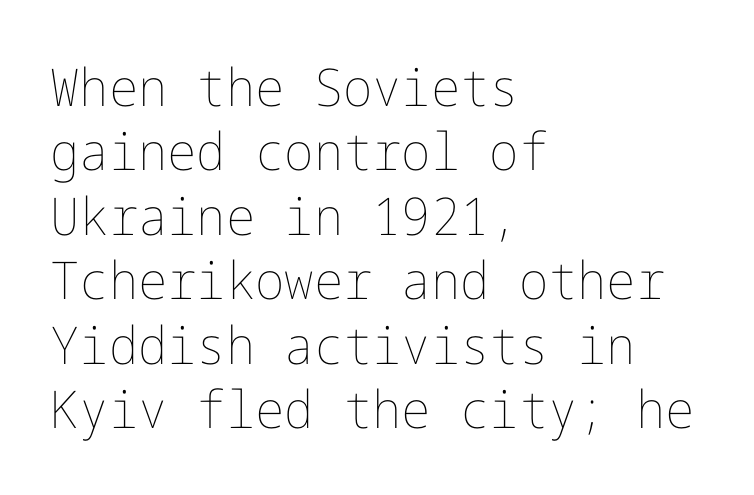
{"italic": "no", "bold": "no", "weight": "thin", "width": "normal", "stroke_contrast": "low", "x_height": "medium", "underline": "no", "align": "left", "line_spacing_ratio": 1.24, "letter_spacing": "normal", "letter_spacing_em": 0.0, "glyph_px": 52}
